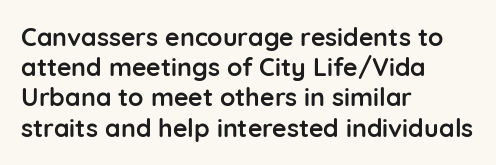
Q: Is the text bold? A: Yes.
Q: Is the text italic (slanted)? A: No, it is upright.
Q: Is the text underlined? A: No.
Q: How is the paragraph aligned? A: Left-aligned.
Q: Is the spacing between letters normal or unusually wide? A: Normal.
